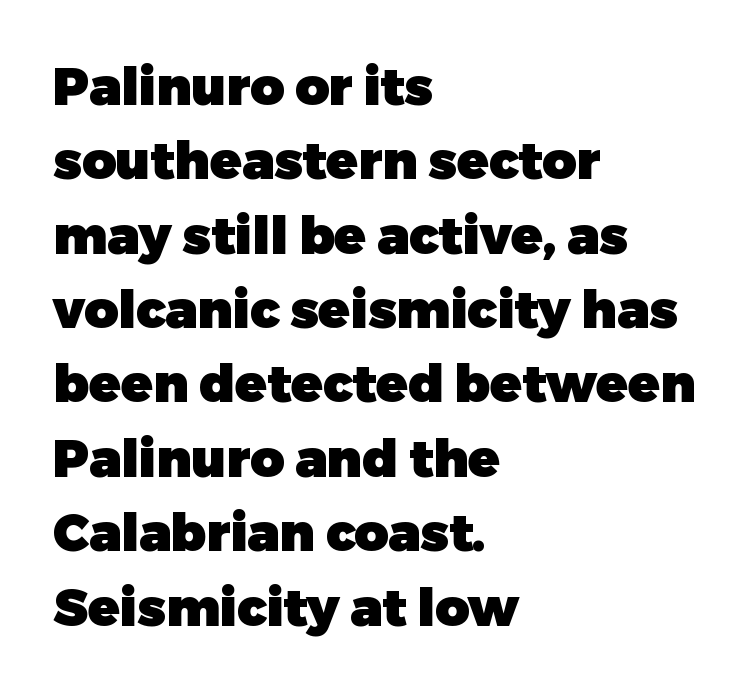
Is the letter spacing exaggerated? No — it looks like the ordinary default. Left-aligned paragraph, ragged on the right. In terms of leading, this rendering sits right in the middle. The typography opts for an upright posture over an oblique one. Examine the stroke ends and you'll find no serifs. Strokes here are thick enough to call this a true bold.
